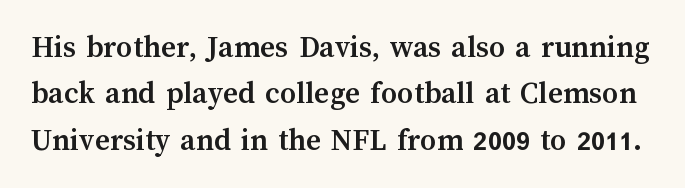
The space between consecutive lines is moderate. Is there any slant? The stems are plumb. Beneath every word, the page is bare. Typographic density is high because the face is bold.
